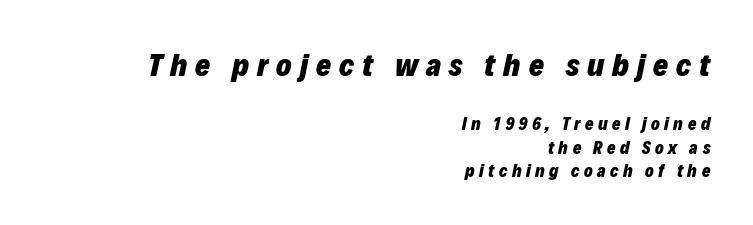
Q: Is the text bold? A: Yes.
Q: Is the text italic (slanted)? A: Yes, it leans right by about 12 degrees.
Q: Is the text underlined? A: No.
Q: How is the paragraph aligned? A: Right-aligned.
Q: Is the spacing between letters normal or unusually wide? A: Unusually wide.
Q: Is the spacing between lines tight, normal or loose? A: Normal.
Q: Which block of text is set in a larger size, the first (top) or the second (bottom)? A: The first (top) one.
Q: Width (condensed, normal, or wide)? A: Normal.
Q: Stroke contrast? A: Low.
Q: x-height? A: Medium.
Q: Monospaced? A: No.
